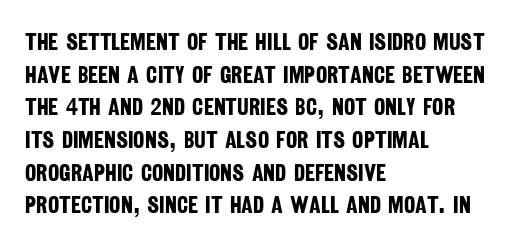
{"bold": "yes", "underline": "no", "align": "left", "line_spacing": "normal", "line_spacing_ratio": 1.36, "letter_spacing": "normal", "letter_spacing_em": 0.0, "glyph_px": 24}
